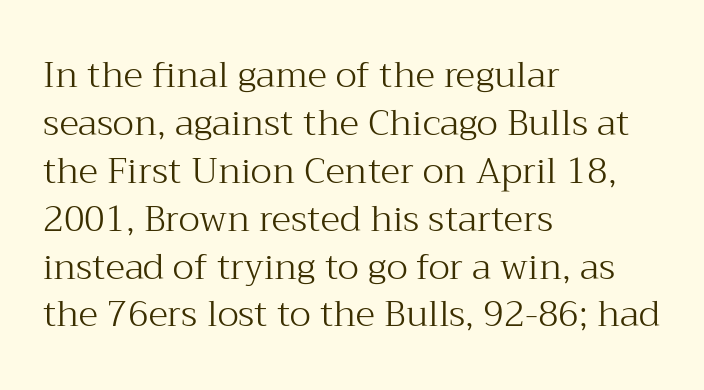
Check under the words: just untouched page. Quick note: interline space is typical. Note the varied advance widths — an 'i' is clearly narrower than an 'm'. In CSS terms this would be text-align: left. Summary of weight: not heavy and not bold.
